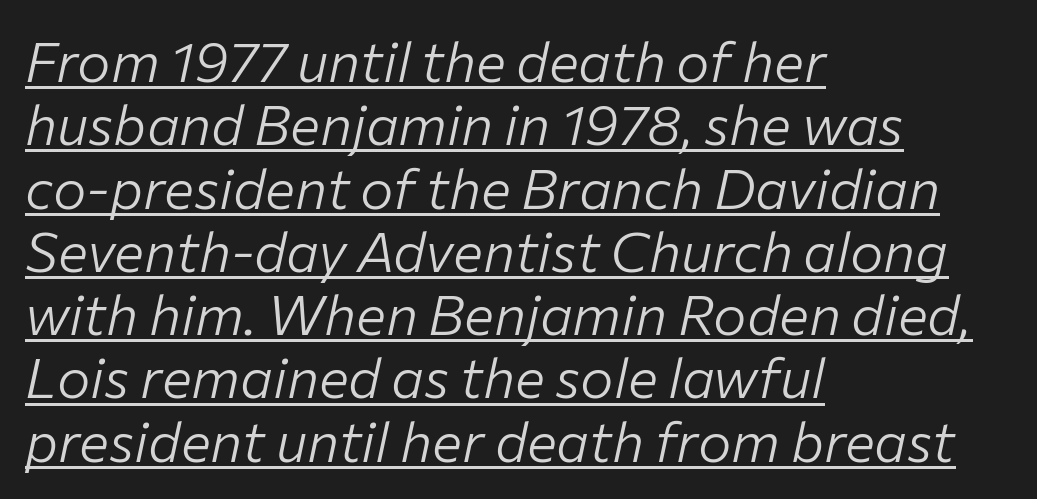
The leading is snug, giving the passage a crowded texture. On a weight scale, this lands at 450 or below. The letters sit at their default tracking, neither squeezed nor spread. Quick note: italic. This sample is left-justified, so line endings fall wherever the words run out.
